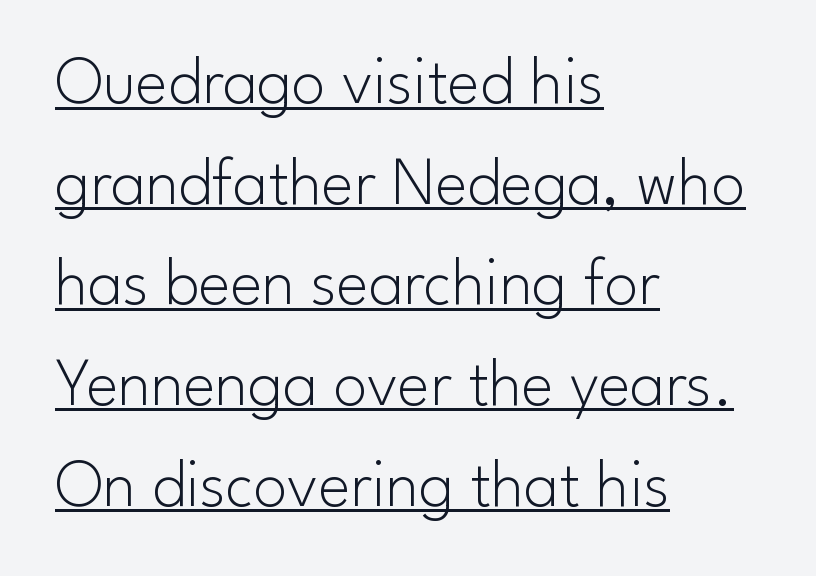
The typesetter has applied underlining to the passage shown. The typesetter chose a ragged-right arrangement here. Stems and bowls with no extra thickness — not bold. The text was rendered using a sans face with plain stroke endings. A typesetter would call this proportional, since set widths differ per character. Tracking value appears to be zero — textbook default spacing.
